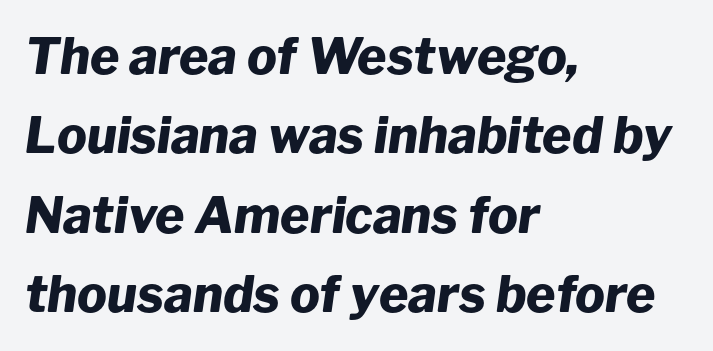
Each letter keeps its own natural width here, so spacing adapts to shape. The face used here is rendered with its standard letterfit. Notice how the stems are inclined rather than vertical — that's the hallmark of italics. This sample keeps an unexceptional amount of space between lines. The baseline area is clear.
